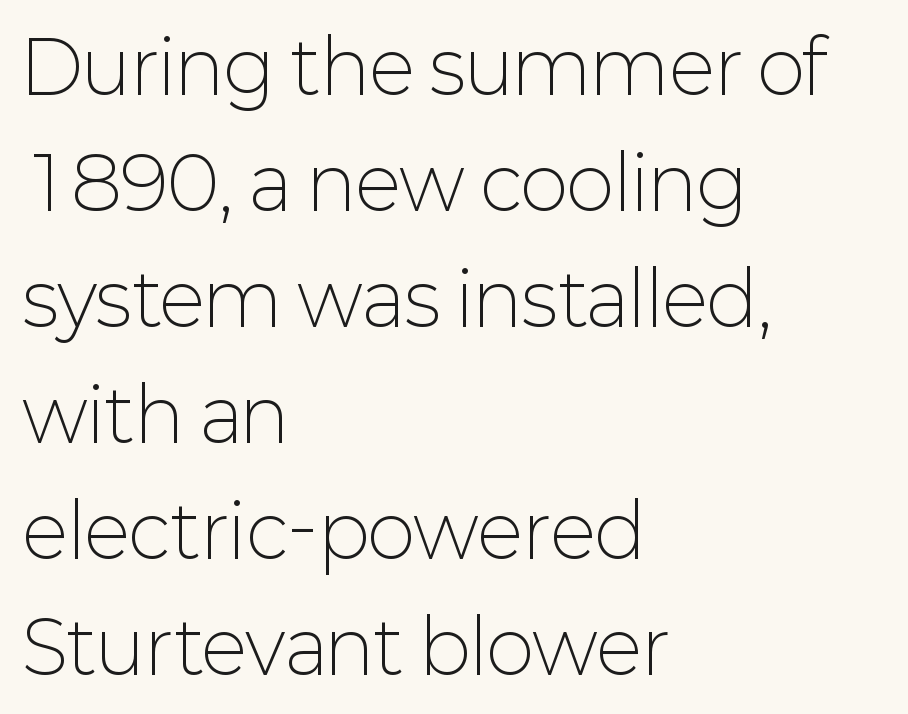
Q: Is the text bold? A: No.
Q: Is the text italic (slanted)? A: No, it is upright.
Q: Is the typeface a serif or a sans-serif typeface? A: Sans-serif.
Q: Is the text underlined? A: No.
Q: How is the paragraph aligned? A: Left-aligned.
Q: Is the spacing between letters normal or unusually wide? A: Normal.
Q: Is the spacing between lines tight, normal or loose? A: Normal.
Q: Width (condensed, normal, or wide)? A: Normal.
Q: Stroke contrast? A: Low.
Q: x-height? A: Medium.
Q: Monospaced? A: No.
